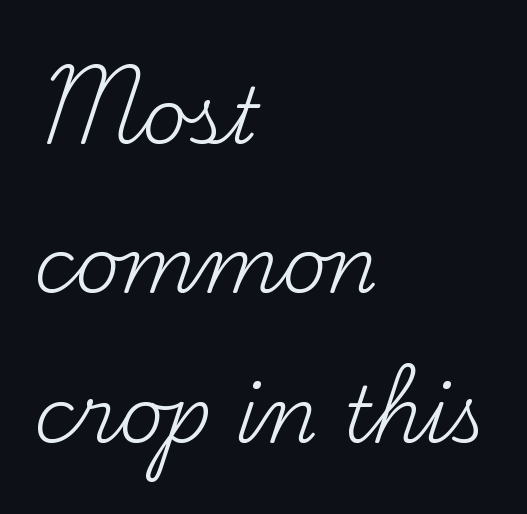
Q: Is the text bold? A: No.
Q: Is the text italic (slanted)? A: Yes.
Q: Is the typeface a serif or a sans-serif typeface? A: Serif.
Q: Is the text underlined? A: No.
Q: How is the paragraph aligned? A: Left-aligned.
Q: Is the spacing between letters normal or unusually wide? A: Normal.
Q: Is the spacing between lines tight, normal or loose? A: Loose.
Q: Width (condensed, normal, or wide)? A: Normal.
Q: Stroke contrast? A: Medium.
Q: x-height? A: Small.
Q: Monospaced? A: No.
